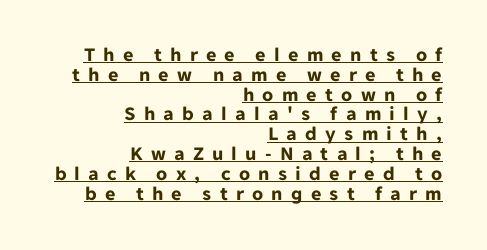
{"italic": "no", "bold": "yes", "underline": "yes", "align": "right", "line_spacing": "tight", "line_spacing_ratio": 0.99, "letter_spacing": "wide", "letter_spacing_em": 0.41, "glyph_px": 20}
